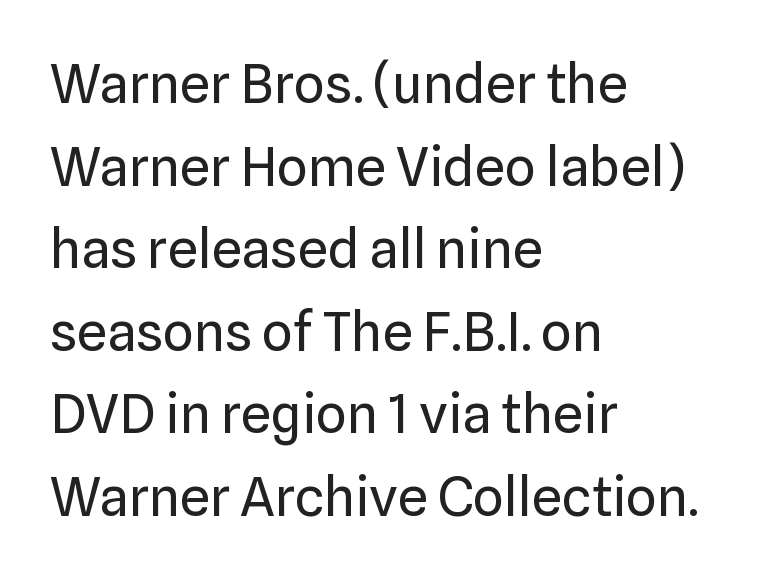
{"serif": "no", "italic": "no", "bold": "no", "weight": "regular", "width": "normal", "stroke_contrast": "low", "x_height": "medium", "monospaced": "no", "underline": "no", "align": "left", "line_spacing": "normal", "line_spacing_ratio": 1.53, "letter_spacing": "normal", "letter_spacing_em": 0.0, "glyph_px": 54}
